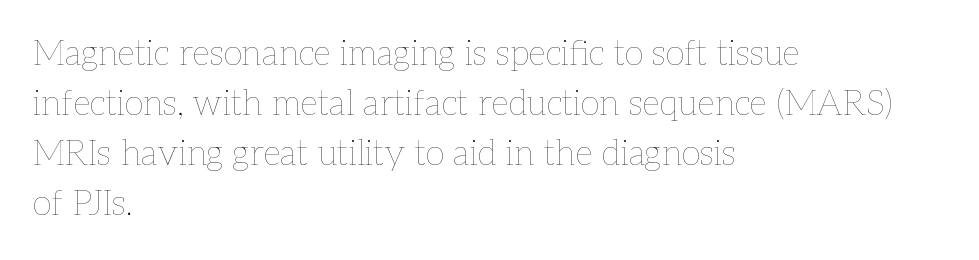
Q: Is the text bold? A: No.
Q: Is the text italic (slanted)? A: No, it is upright.
Q: Is the text underlined? A: No.
Q: How is the paragraph aligned? A: Left-aligned.
Q: Is the spacing between letters normal or unusually wide? A: Normal.
Q: Is the spacing between lines tight, normal or loose? A: Normal.
Q: Width (condensed, normal, or wide)? A: Normal.
Q: Stroke contrast? A: Low.
Q: x-height? A: Medium.
Q: Monospaced? A: No.
